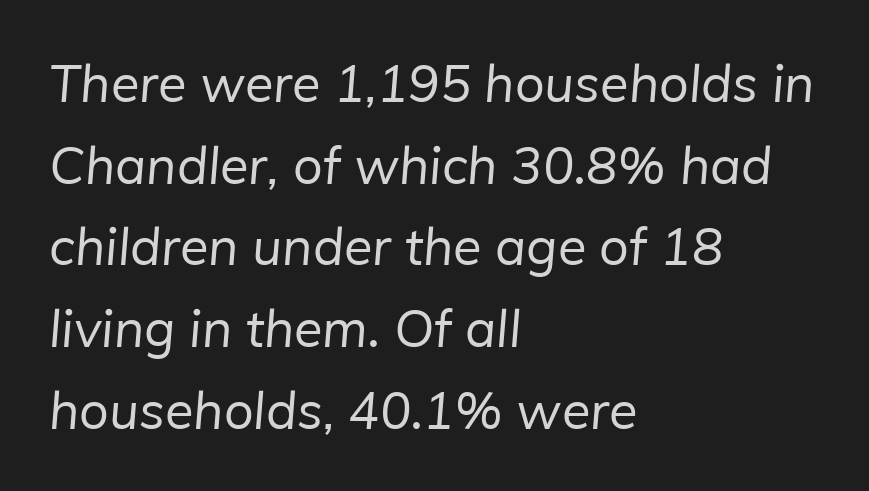
Words appear dense and cohesive because spacing is normal. Stems here are at most as thick as an everyday book face. The rag falls on the right side of this text block. Here the designer chose a conventional face with non-uniform glyph widths. This is sans-serif lettering, the kind often seen on screens and signage.
